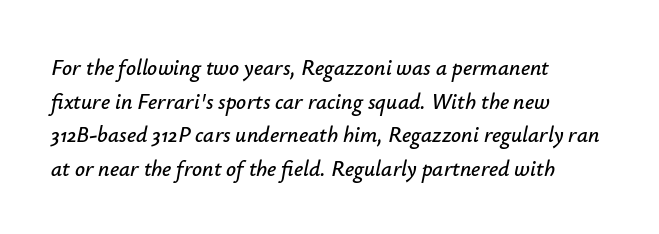
Q: Is the text italic (slanted)? A: Yes, it leans right by about 12 degrees.
Q: Is the text underlined? A: No.
Q: How is the paragraph aligned? A: Left-aligned.
Q: Is the spacing between letters normal or unusually wide? A: Normal.
Q: Is the spacing between lines tight, normal or loose? A: Normal.
